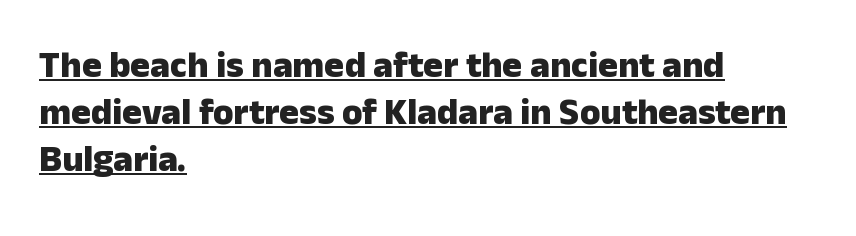
Q: Is the text bold? A: Yes.
Q: Is the text italic (slanted)? A: No, it is upright.
Q: Is the typeface a serif or a sans-serif typeface? A: Sans-serif.
Q: Is the text underlined? A: Yes.
Q: How is the paragraph aligned? A: Left-aligned.
Q: Is the spacing between letters normal or unusually wide? A: Normal.
Q: Is the spacing between lines tight, normal or loose? A: Normal.
Q: Width (condensed, normal, or wide)? A: Normal.
Q: Stroke contrast? A: Low.
Q: x-height? A: Medium.
Q: Monospaced? A: No.
